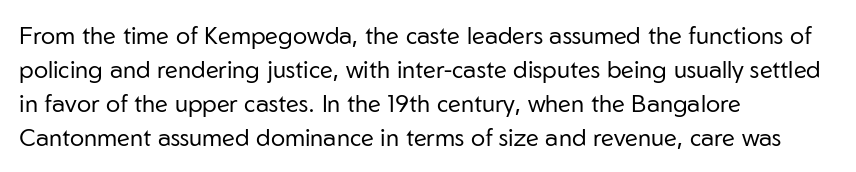
Just letters on the line, the space beneath them empty. The lines sit at an ordinary, default distance from one another. Reading down the block, your eye returns to a fixed left position each line. Think standard paragraph weight, or any step lighter than that.
